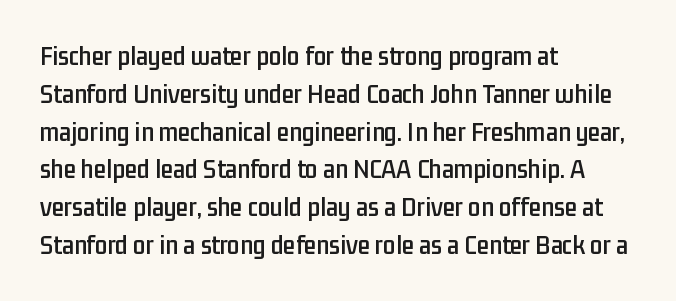
The compositor pushed each line to the left boundary. Upright lettering throughout. Note the varied advance widths — an 'i' is clearly narrower than an 'm'. Glyph-to-glyph distance matches everyday printed text.
